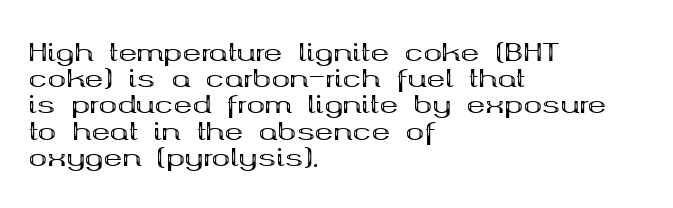
Characters remain perfectly vertical along every line. The gaps between neighbouring characters are ordinary and unremarkable. Summary of weight: heavy, a full bold. How would I describe the line gaps? Narrow and economical.
